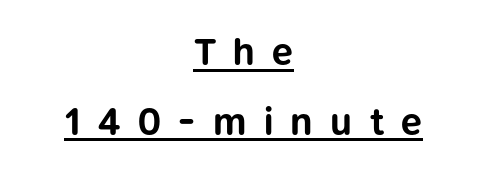
Think of a printed novel: that variable character pitch is what you see here. The letters stand straight up with perfectly vertical stems. A centered setting, common on invitations and titles, is used for this passage. You can tell from the bare stems that sans-serif type was used. The line texture is sparse and dotted thanks to wide tracking.
